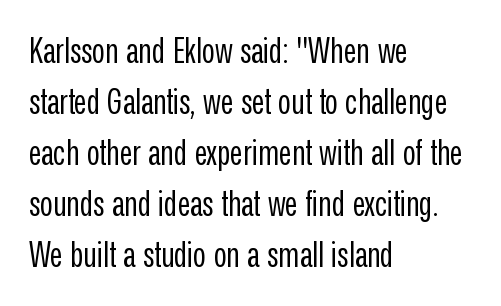
Q: Is the text bold? A: No.
Q: Is the text italic (slanted)? A: No, it is upright.
Q: Is the typeface a serif or a sans-serif typeface? A: Sans-serif.
Q: Is the text underlined? A: No.
Q: How is the paragraph aligned? A: Left-aligned.
Q: Is the spacing between letters normal or unusually wide? A: Normal.
Q: Is the spacing between lines tight, normal or loose? A: Normal.
Q: Width (condensed, normal, or wide)? A: Condensed.
Q: Stroke contrast? A: Low.
Q: x-height? A: Medium.
Q: Monospaced? A: No.
